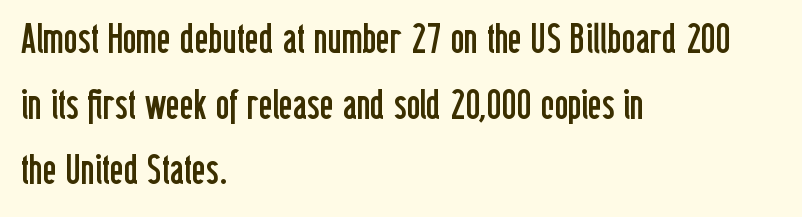
Line spacing here is normal. The typeface has the unassuming heft of standard copy or less. The ragged edge is on the right, which tells us the setting is flush left. Tall strokes in this sample are plumb rather than angled. Letter spacing: default. Examine the stroke ends and you'll find no serifs.
